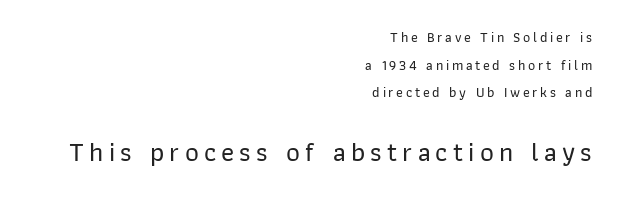
Q: Is the text italic (slanted)? A: No, it is upright.
Q: Is the text underlined? A: No.
Q: How is the paragraph aligned? A: Right-aligned.
Q: Is the spacing between lines tight, normal or loose? A: Loose.
Q: Which block of text is set in a larger size, the first (top) or the second (bottom)? A: The second (bottom) one.
